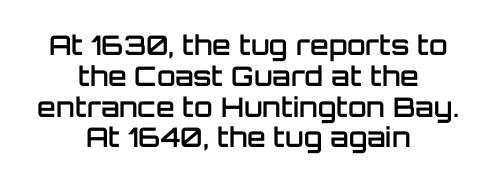
Students, observe: this is what under-led, compact text looks like. What weight is shown? A semibold, between regular and bold. No word sits above an underline. No italicization has been applied; the sample stays upright.
